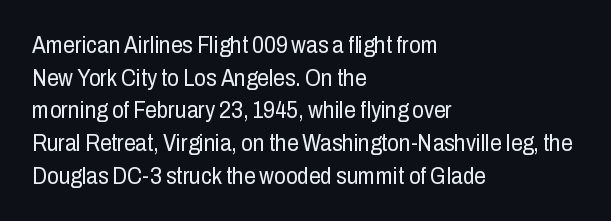
Characters follow at the spacing the type designer built in. The letterforms sit at book weight or below. Rendered with straight, roman letterforms. The rows are spaced the way most documents space them. The strip under each line holds only bare page.
